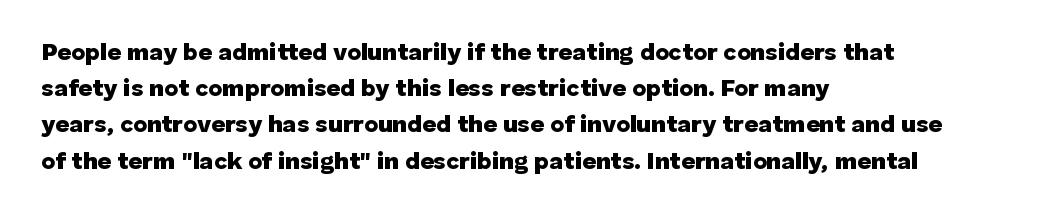
The image shows 24 px bold type, upright; set left-aligned, normal line spacing (1.51x), normal letter spacing, not underlined.
